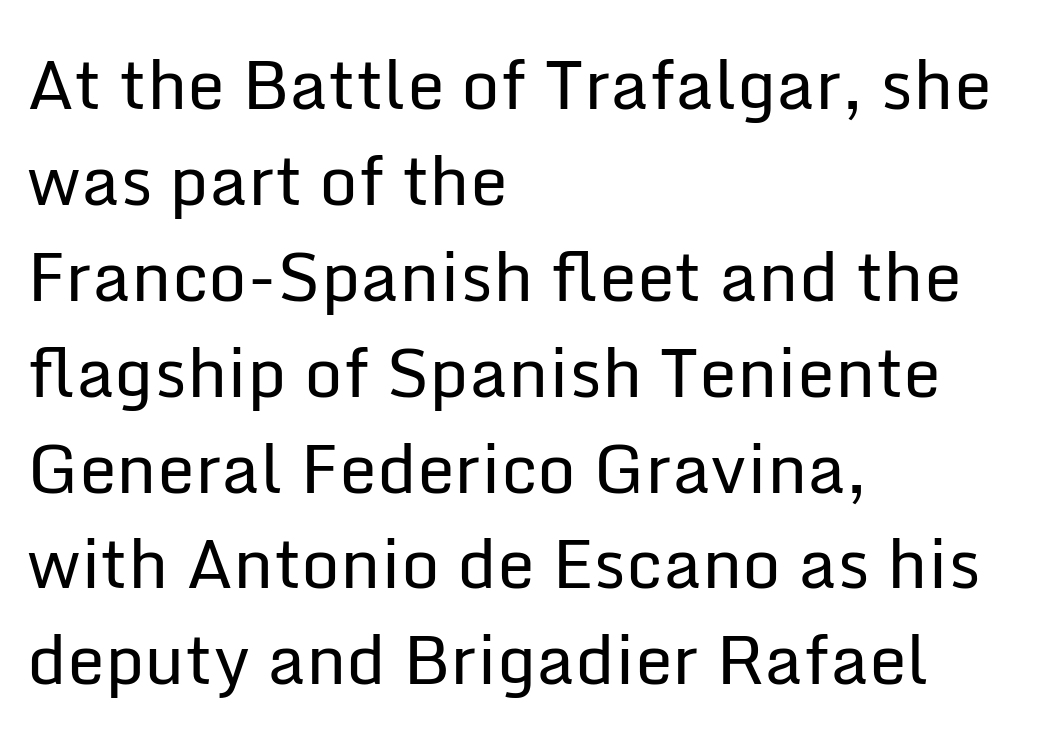
The image shows 68 px regular-weight sans-serif type, upright; set left-aligned, normal line spacing (1.41x), normal letter spacing, not underlined; low stroke contrast and a medium x-height.
